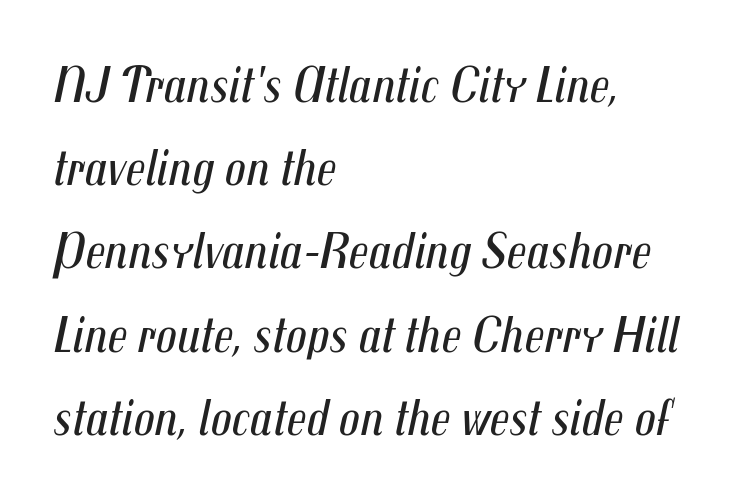
Q: Is the text bold? A: No.
Q: Is the text italic (slanted)? A: Yes, it leans right by about 12 degrees.
Q: Is the text underlined? A: No.
Q: How is the paragraph aligned? A: Left-aligned.
Q: Is the spacing between letters normal or unusually wide? A: Normal.
Q: Is the spacing between lines tight, normal or loose? A: Normal.
Q: Width (condensed, normal, or wide)? A: Condensed.
Q: Stroke contrast? A: Medium.
Q: x-height? A: Medium.
Q: Monospaced? A: No.
